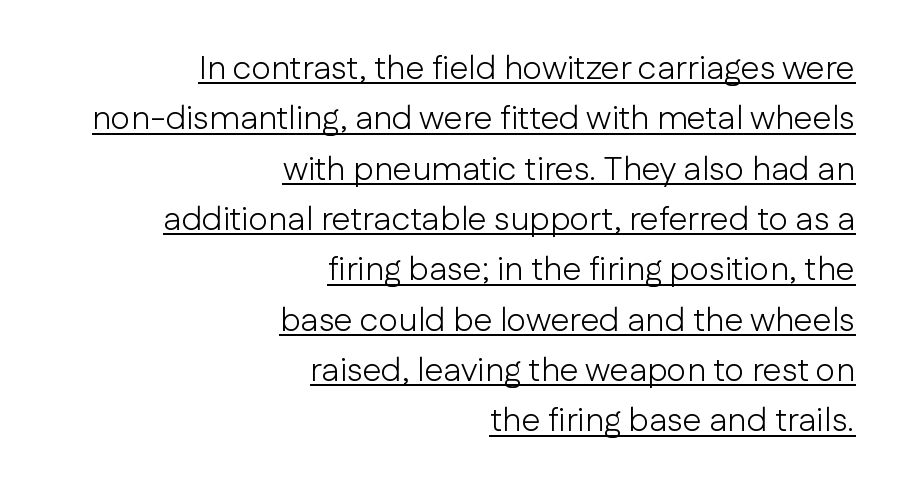
The image shows 34 px light sans-serif type, upright; set right-aligned, normal line spacing (1.48x), normal letter spacing, underlined; low stroke contrast and a medium x-height.
